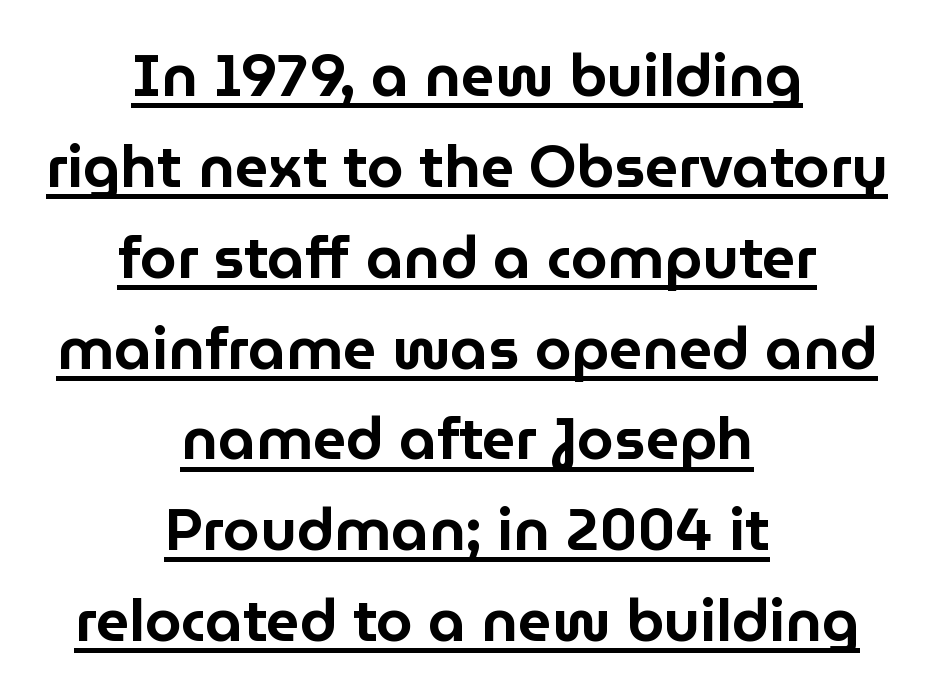
Q: Is the text italic (slanted)? A: No, it is upright.
Q: Is the typeface a serif or a sans-serif typeface? A: Sans-serif.
Q: Is the text underlined? A: Yes.
Q: How is the paragraph aligned? A: Centered.
Q: Is the spacing between letters normal or unusually wide? A: Normal.
Q: Is the spacing between lines tight, normal or loose? A: Normal.
Q: Width (condensed, normal, or wide)? A: Normal.
Q: Stroke contrast? A: Low.
Q: x-height? A: Medium.
Q: Monospaced? A: No.
